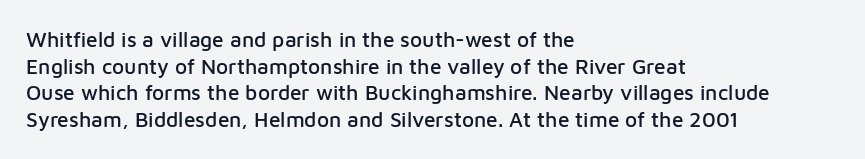
The image shows 21 px text type, upright; set left-aligned, normal line spacing (1.27x), normal letter spacing, not underlined.
